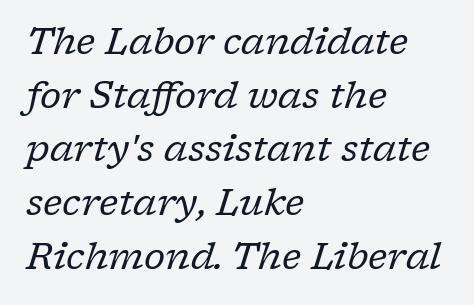
Q: Is the text bold? A: No.
Q: Is the text italic (slanted)? A: Yes, it leans right by about 17 degrees.
Q: Is the typeface a serif or a sans-serif typeface? A: Serif.
Q: Is the text underlined? A: No.
Q: How is the paragraph aligned? A: Left-aligned.
Q: Is the spacing between letters normal or unusually wide? A: Normal.
Q: Is the spacing between lines tight, normal or loose? A: Normal.
Q: Width (condensed, normal, or wide)? A: Normal.
Q: Stroke contrast? A: Low.
Q: x-height? A: Medium.
Q: Monospaced? A: No.
